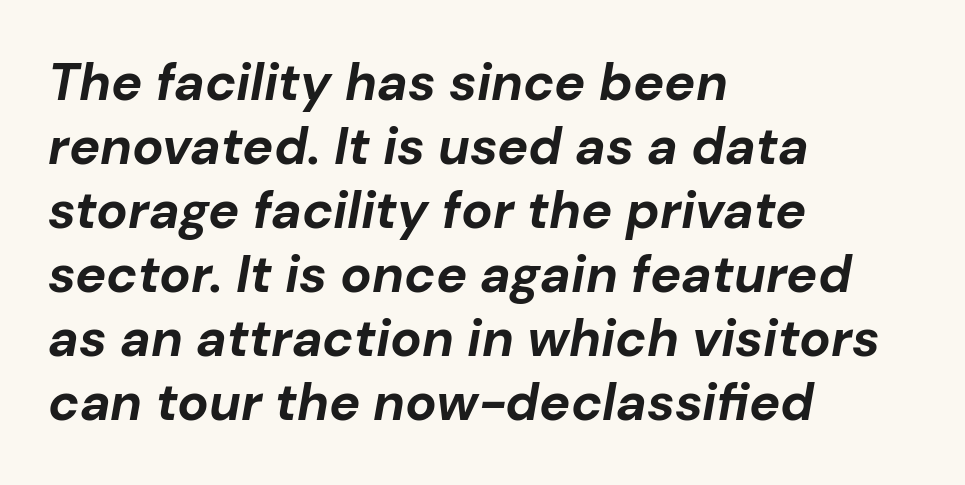
Q: Is the text bold? A: Yes.
Q: Is the text italic (slanted)? A: Yes, it leans right by about 10 degrees.
Q: Is the text underlined? A: No.
Q: How is the paragraph aligned? A: Left-aligned.
Q: Is the spacing between letters normal or unusually wide? A: Normal.
Q: Width (condensed, normal, or wide)? A: Normal.
Q: Stroke contrast? A: Low.
Q: x-height? A: Medium.
Q: Monospaced? A: No.
